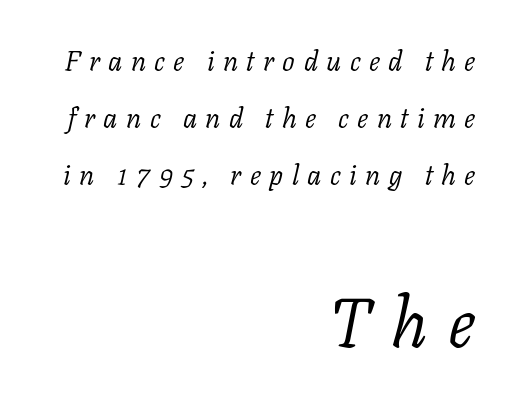
Top chunk: small. Bottom chunk: large. The font is comparable to plain body text, perhaps lighter. Horizontal alignment here is rightward, an uncommon choice for prose. Check the space under the baseline: it is left empty. Is this a fixed-width face? No — the glyphs have proportional, varying widths.
